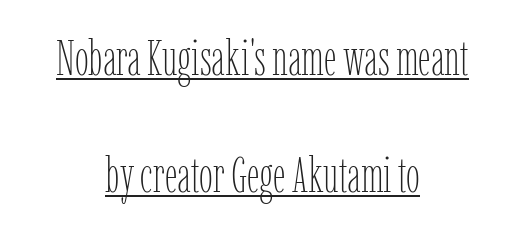
No heavy texture on the line: the type isn't bold. Spacing verdict: proportional, widths tailored to each character. Students, observe the line beneath the letters — that is underlining. Students, observe: this is what heavily led, spacious text looks like.
